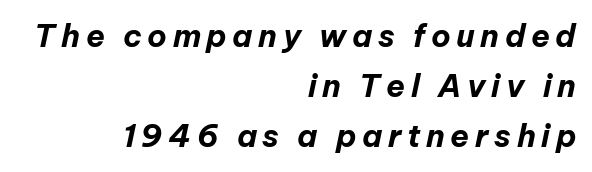
Summary of vertical rhythm: regular, with standard interline spacing. Caption: bold face, heavy strokes. Would a proofreader flag this as italicized? Yes. Unmarked baselines from the first word to the last. Proportional: the letters do not fall into vertical columns.
